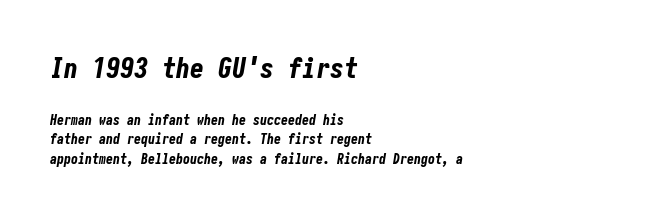
{"italic": "yes", "lean": "right", "slant_degrees": 10, "bold": "yes", "weight": "bold", "width": "condensed", "stroke_contrast": "low", "x_height": "medium", "underline": "no", "align": "left", "line_spacing": "normal", "line_spacing_ratio": 1.38, "letter_spacing": "normal", "letter_spacing_em": 0.0, "larger_block": "first", "size_ratio": 2.0, "glyph_px": 28}
